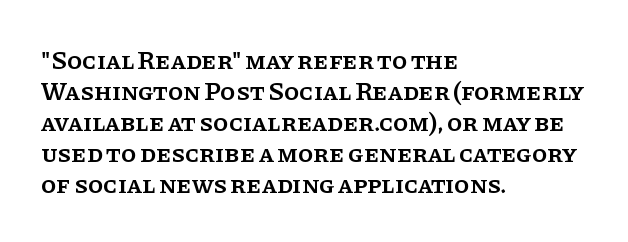
{"italic": "no", "bold": "semi", "underline": "no", "align": "left", "line_spacing_ratio": 1.24, "letter_spacing": "normal", "letter_spacing_em": 0.0, "glyph_px": 25}
